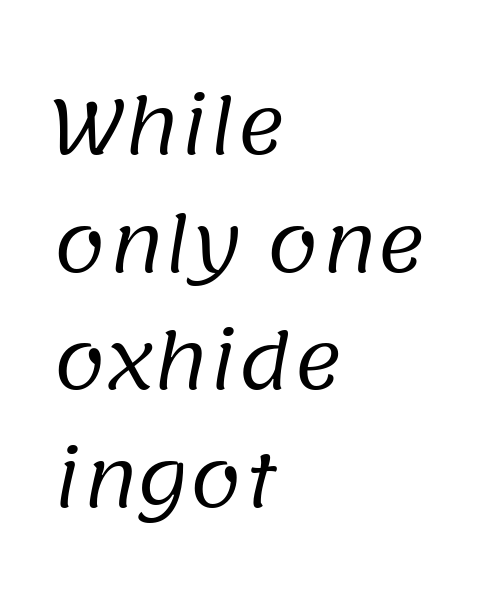
{"serif": "no", "bold": "no", "weight": "regular", "width": "normal", "stroke_contrast": "low", "x_height": "large", "monospaced": "no", "underline": "no", "align": "left", "line_spacing": "normal", "line_spacing_ratio": 1.57, "letter_spacing": "normal", "letter_spacing_em": 0.0, "glyph_px": 75}
